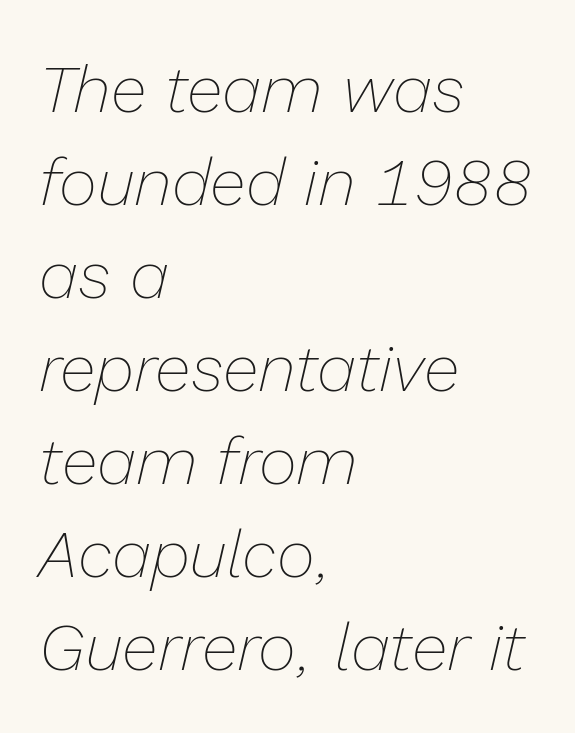
{"italic": "yes", "lean": "right", "slant_degrees": 13, "bold": "no", "weight": "thin", "width": "normal", "stroke_contrast": "low", "x_height": "medium", "monospaced": "no", "underline": "no", "align": "left", "line_spacing": "normal", "line_spacing_ratio": 1.41, "letter_spacing": "normal", "letter_spacing_em": 0.0, "glyph_px": 66}
